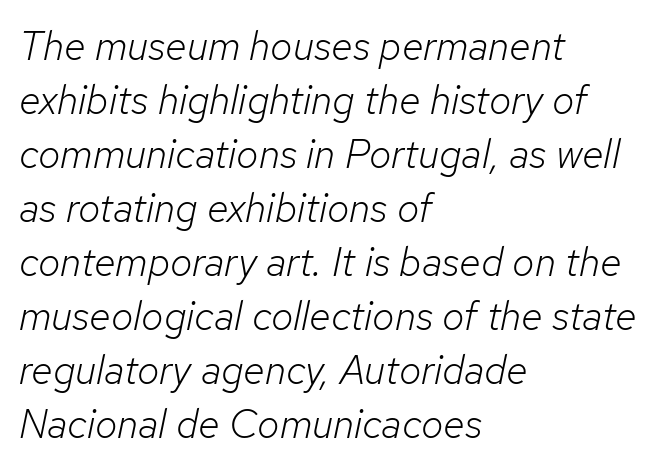
You could not count columns in this text — the font is proportionally spaced. The passage is arranged the way most books set body copy — flush left. Nothing unusual about the tracking: characters are spaced as the font intends. The text carries the slant typical of an italic or oblique font. The space between consecutive lines is moderate. The strip under each line holds only bare page.
